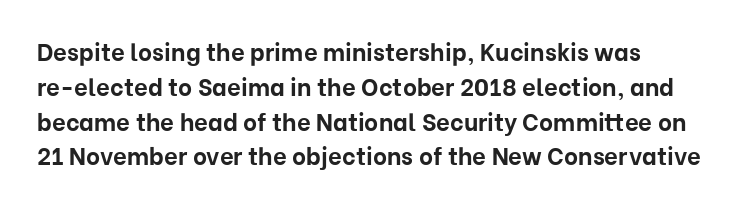
{"italic": "no", "bold": "yes", "underline": "no", "align": "left", "line_spacing": "normal", "line_spacing_ratio": 1.45, "letter_spacing": "normal", "letter_spacing_em": 0.0, "glyph_px": 24}
